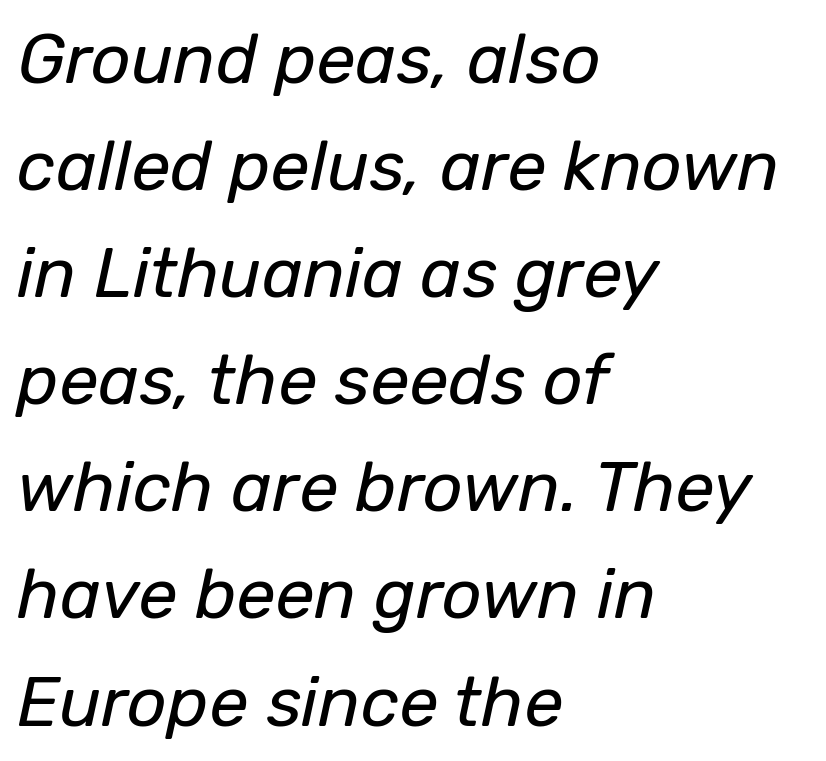
The baseline area is clear. Looks like regular typesetting: each glyph gets only the width it needs. Caption: face not bold, strokes unweighted. Vertical spacing — default. The whole block is typeset with a tilt.
